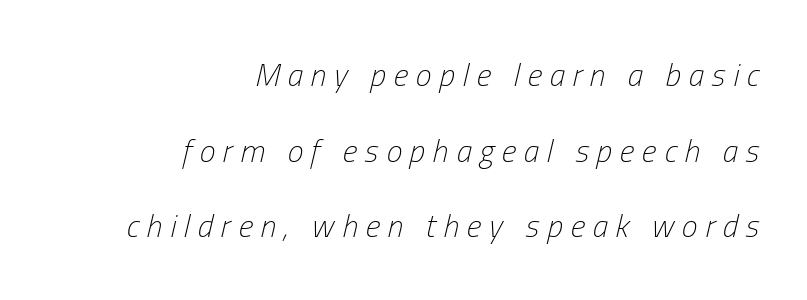
The image shows 32 px light, condensed type, italic (leaning right); set right-aligned, loose line spacing (2.36x), unusually wide letter spacing (+0.24 em), not underlined; low stroke contrast and a medium x-height.
